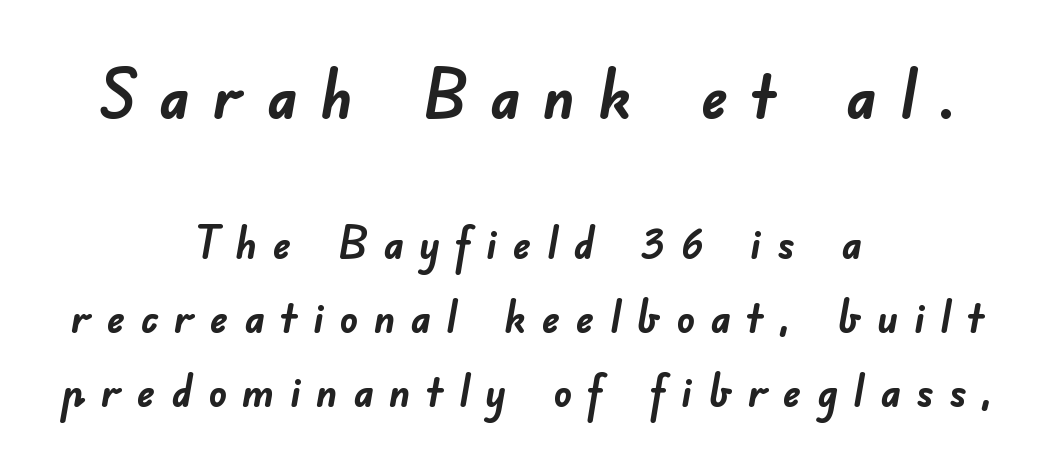
{"serif": "no", "bold": "yes", "weight": "semibold", "width": "normal", "stroke_contrast": "low", "x_height": "small", "monospaced": "no", "underline": "no", "align": "center", "line_spacing": "normal", "line_spacing_ratio": 1.64, "letter_spacing": "wide", "letter_spacing_em": 0.34, "larger_block": "first", "size_ratio": 1.49, "glyph_px": 67}
